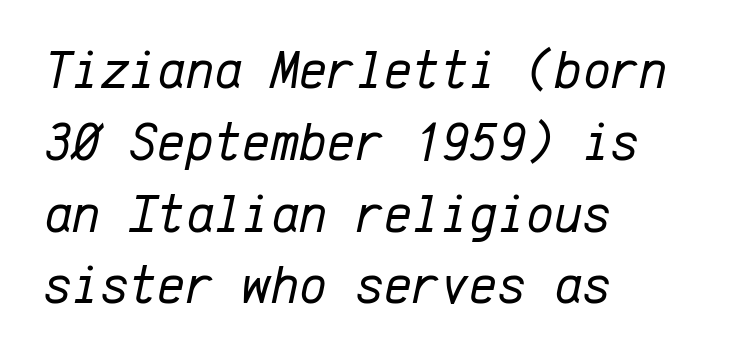
{"italic": "yes", "lean": "right", "slant_degrees": 12, "bold": "no", "weight": "regular", "width": "normal", "stroke_contrast": "low", "x_height": "medium", "monospaced": "yes", "underline": "no", "align": "left", "line_spacing": "normal", "line_spacing_ratio": 1.33, "letter_spacing": "normal", "letter_spacing_em": 0.0, "glyph_px": 54}
